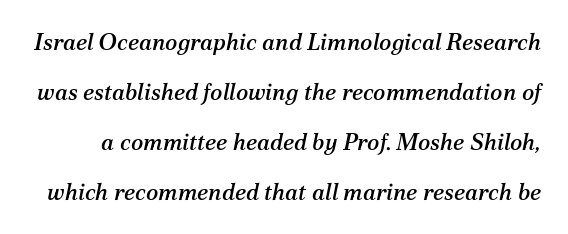
{"italic": "yes", "lean": "right", "slant_degrees": 12, "underline": "no", "line_spacing": "loose", "line_spacing_ratio": 2.17, "letter_spacing": "normal", "letter_spacing_em": 0.0, "glyph_px": 23}
